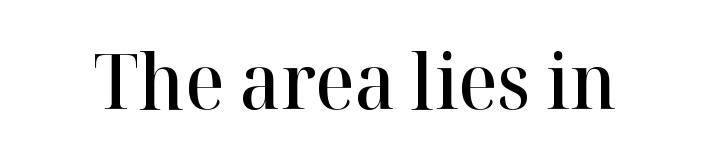
{"serif": "yes", "italic": "no", "bold": "semi", "weight": "semibold", "width": "normal", "stroke_contrast": "high", "x_height": "medium", "monospaced": "no", "underline": "no", "letter_spacing": "normal", "letter_spacing_em": 0.0, "glyph_px": 77}
